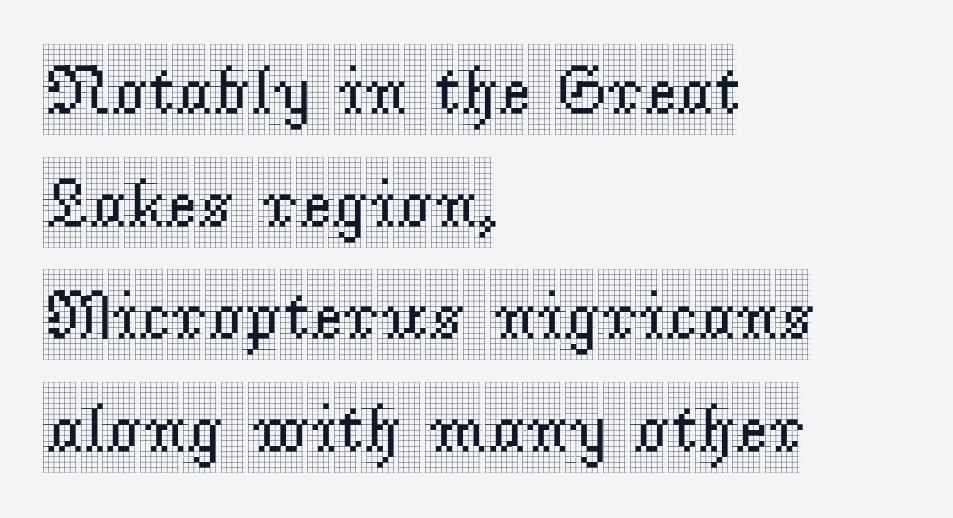
Q: Is the text italic (slanted)? A: No, it is upright.
Q: Is the typeface a serif or a sans-serif typeface? A: Serif.
Q: Is the text underlined? A: No.
Q: How is the paragraph aligned? A: Left-aligned.
Q: Is the spacing between letters normal or unusually wide? A: Normal.
Q: Is the spacing between lines tight, normal or loose? A: Normal.
Q: Width (condensed, normal, or wide)? A: Condensed.
Q: x-height? A: Large.
Q: Monospaced? A: No.
